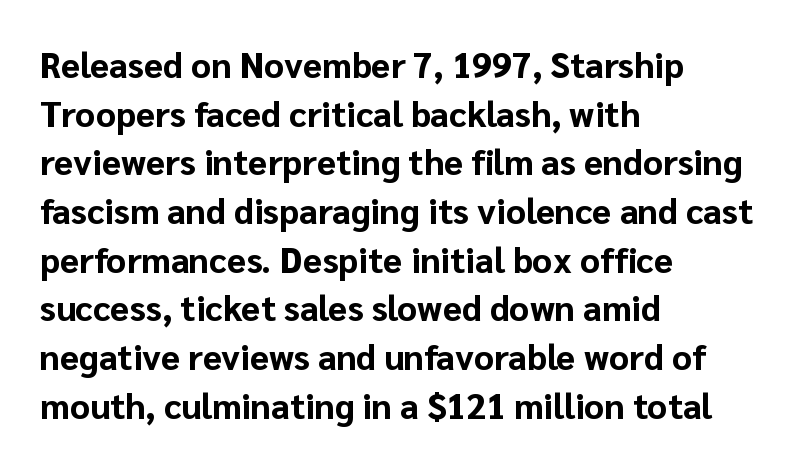
The image shows 35 px bold sans-serif type, upright; set left-aligned, normal line spacing (1.39x), normal letter spacing, not underlined; low stroke contrast and a medium x-height.
